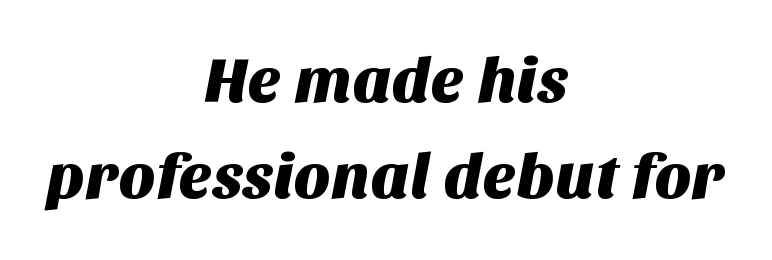
Descender tails drop into unmarked territory. The passage shown is typed in a proportional face where columns would drift. Unlike a traditional serif, this face leaves its strokes unadorned. Typeset on center — no edge is straight. If you measured baseline to baseline, you'd find a middling distance. Letter spacing: default.
